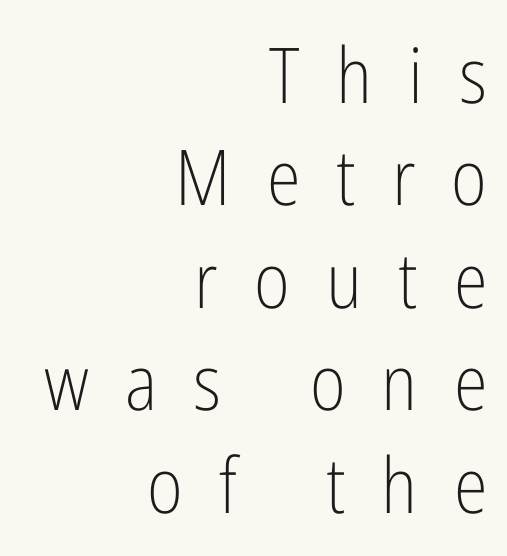
Q: Is the text bold? A: No.
Q: Is the text italic (slanted)? A: No, it is upright.
Q: Is the typeface a serif or a sans-serif typeface? A: Sans-serif.
Q: Is the text underlined? A: No.
Q: How is the paragraph aligned? A: Right-aligned.
Q: Is the spacing between letters normal or unusually wide? A: Unusually wide.
Q: Is the spacing between lines tight, normal or loose? A: Normal.
Q: Width (condensed, normal, or wide)? A: Condensed.
Q: Stroke contrast? A: Low.
Q: x-height? A: Medium.
Q: Monospaced? A: No.
